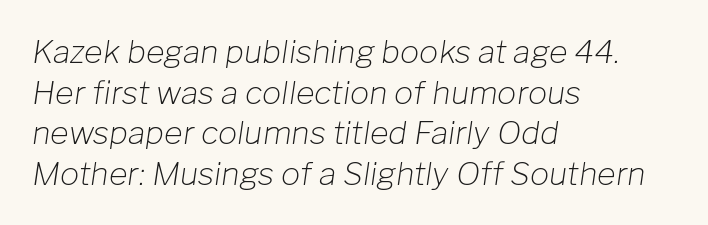
Q: Is the text bold? A: No.
Q: Is the text italic (slanted)? A: Yes, it leans right by about 8 degrees.
Q: Is the text underlined? A: No.
Q: How is the paragraph aligned? A: Left-aligned.
Q: Is the spacing between letters normal or unusually wide? A: Normal.
Q: Is the spacing between lines tight, normal or loose? A: Normal.
Q: Width (condensed, normal, or wide)? A: Normal.
Q: Stroke contrast? A: Low.
Q: x-height? A: Medium.
Q: Monospaced? A: No.
